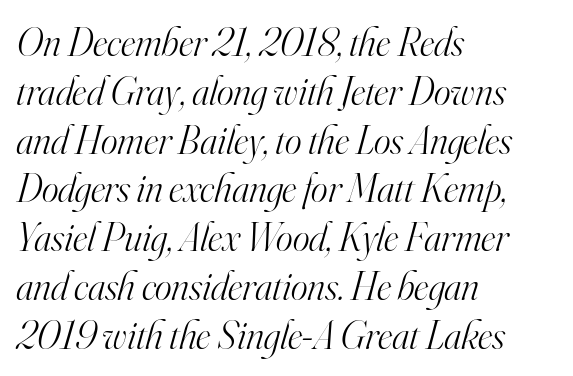
The image shows 40 px light serif type, italic (leaning right); set left-aligned, line spacing 1.22x, normal letter spacing, not underlined; high stroke contrast and a small x-height.
